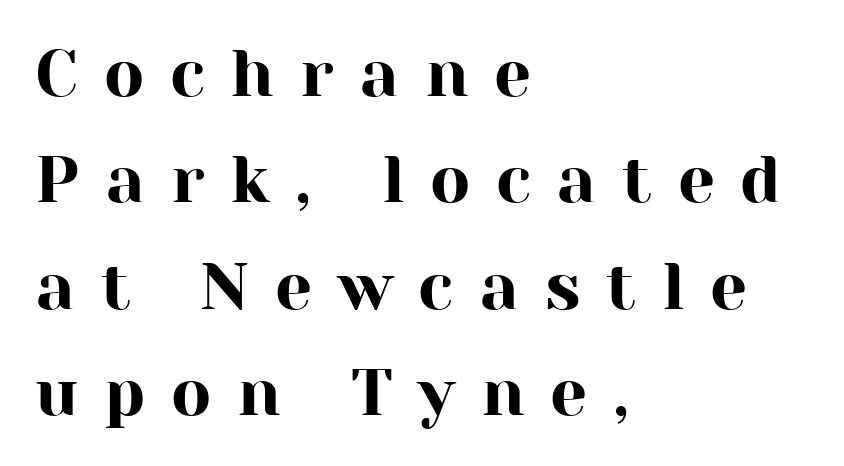
{"serif": "yes", "italic": "no", "width": "normal", "stroke_contrast": "high", "x_height": "medium", "monospaced": "no", "underline": "no", "align": "left", "line_spacing": "normal", "line_spacing_ratio": 1.61, "letter_spacing": "wide", "letter_spacing_em": 0.39, "glyph_px": 66}
